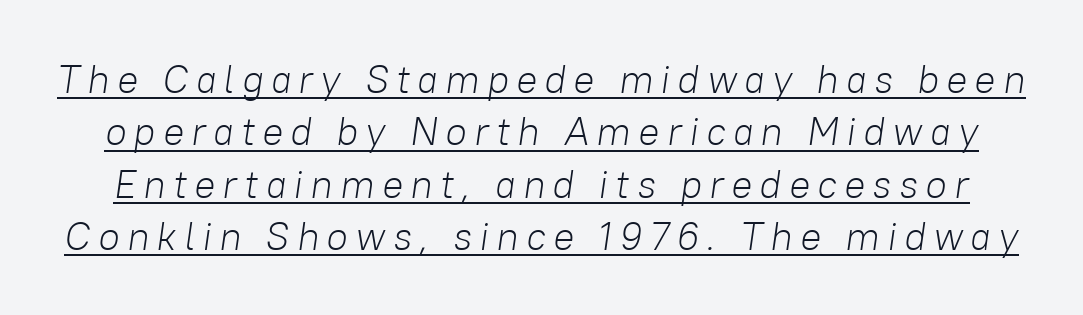
{"italic": "yes", "lean": "right", "slant_degrees": 8, "bold": "no", "weight": "light", "width": "normal", "stroke_contrast": "low", "x_height": "medium", "monospaced": "no", "underline": "yes", "line_spacing": "normal", "line_spacing_ratio": 1.31, "glyph_px": 40}
